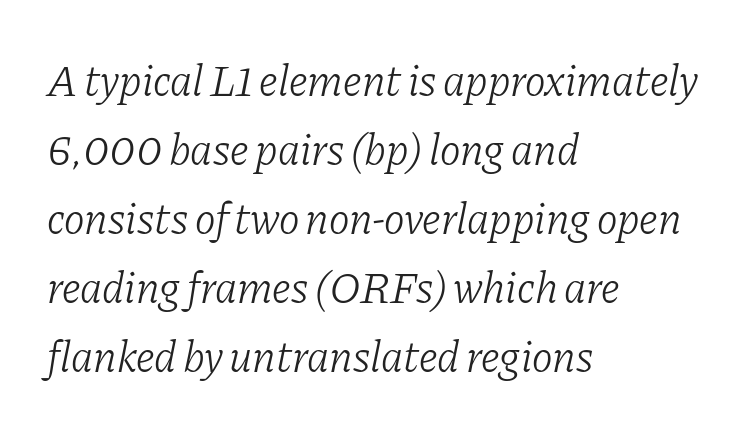
{"serif": "yes", "italic": "yes", "lean": "right", "slant_degrees": 11, "bold": "no", "weight": "light", "width": "normal", "stroke_contrast": "low", "x_height": "medium", "monospaced": "no", "underline": "no", "align": "left", "line_spacing": "normal", "line_spacing_ratio": 1.57, "letter_spacing": "normal", "letter_spacing_em": 0.0, "glyph_px": 44}
